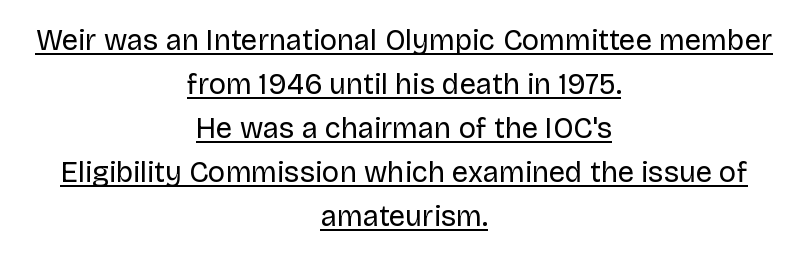
The image shows 29 px regular-weight sans-serif type, upright; set centered, normal line spacing (1.52x), normal letter spacing, underlined; low stroke contrast and a large x-height.
